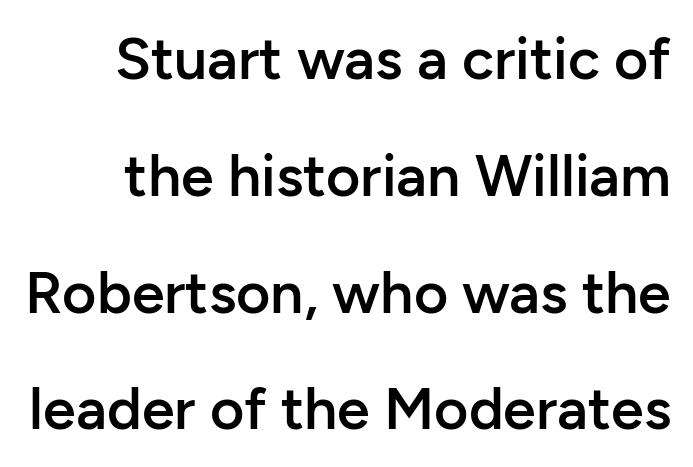
The rendering shows plain stroke endings on the letterforms — a sans-serif design. Standard letterfit; no display-style spreading of the glyphs. Notice the wide empty band between every row — that's loose leading. Descenders are the only things crossing below the line. A bit beefed up — I'd call it semibold rather than bold.
